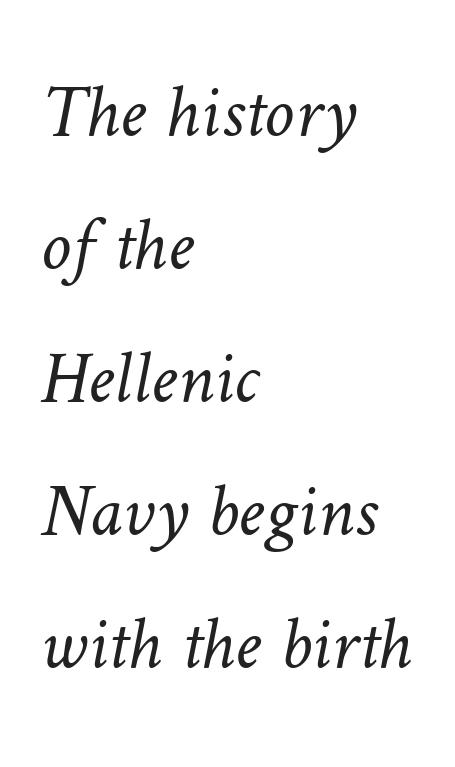
The zone under the glyphs is completely vacant. A quiet, ordinary-to-light weight characterises the typeface. Compared with a centered layout, this one pins lines to the left instead. Proportional: the letters do not fall into vertical columns.
